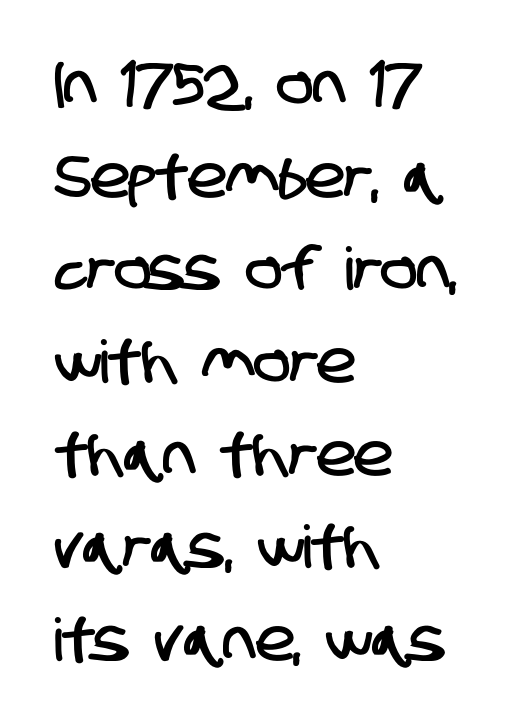
Q: Is the typeface a serif or a sans-serif typeface? A: Sans-serif.
Q: Is the text underlined? A: No.
Q: How is the paragraph aligned? A: Left-aligned.
Q: Is the spacing between letters normal or unusually wide? A: Normal.
Q: Is the spacing between lines tight, normal or loose? A: Normal.
Q: Width (condensed, normal, or wide)? A: Condensed.
Q: Stroke contrast? A: Low.
Q: x-height? A: Large.
Q: Monospaced? A: No.
